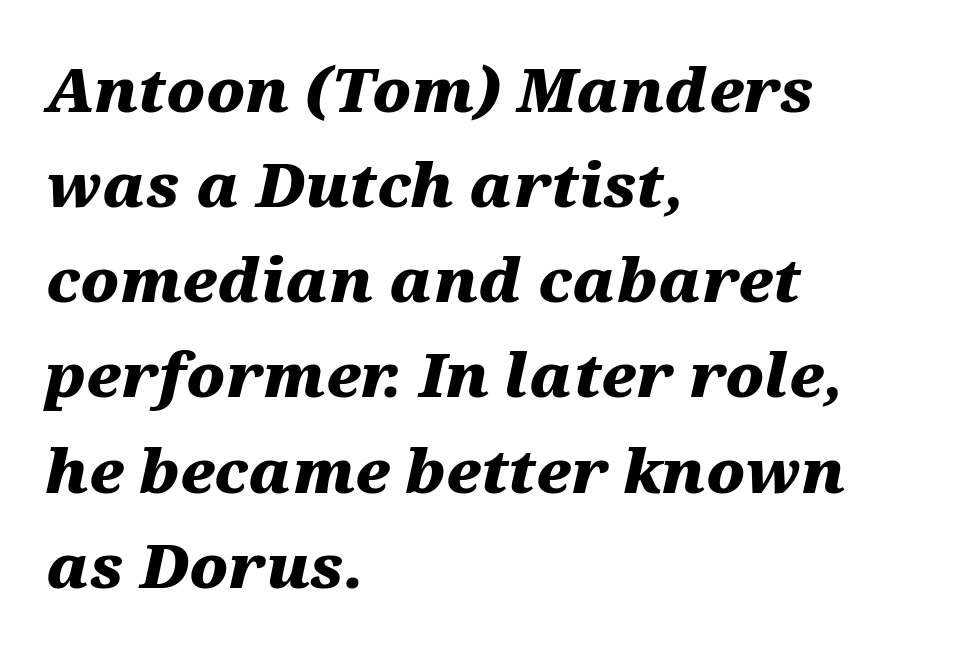
Q: Is the text bold? A: Yes.
Q: Is the text italic (slanted)? A: Yes, it leans right by about 12 degrees.
Q: Is the text underlined? A: No.
Q: How is the paragraph aligned? A: Left-aligned.
Q: Is the spacing between letters normal or unusually wide? A: Normal.
Q: Is the spacing between lines tight, normal or loose? A: Normal.
Q: Width (condensed, normal, or wide)? A: Wide.
Q: Stroke contrast? A: Medium.
Q: x-height? A: Medium.
Q: Monospaced? A: No.
